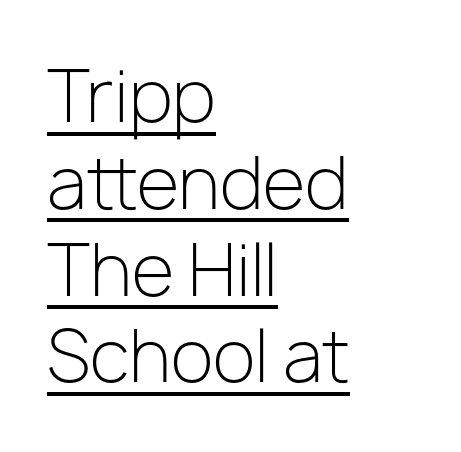
{"serif": "no", "italic": "no", "bold": "no", "weight": "light", "width": "normal", "stroke_contrast": "low", "x_height": "medium", "monospaced": "no", "underline": "yes", "align": "left", "line_spacing_ratio": 1.24, "letter_spacing": "normal", "letter_spacing_em": 0.0, "glyph_px": 70}
